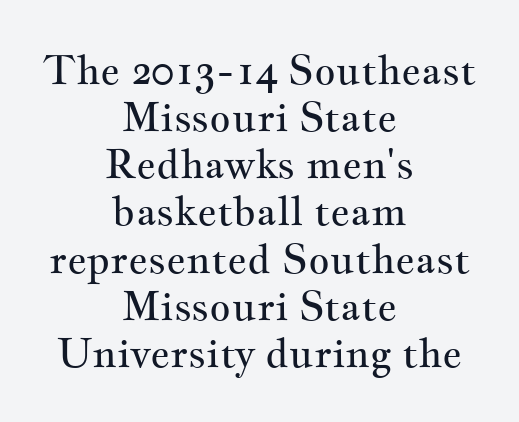
The image shows 41 px regular-weight, wide serif type, upright; set centered, tight line spacing (1.15x), normal letter spacing, not underlined; medium stroke contrast and a small x-height.
